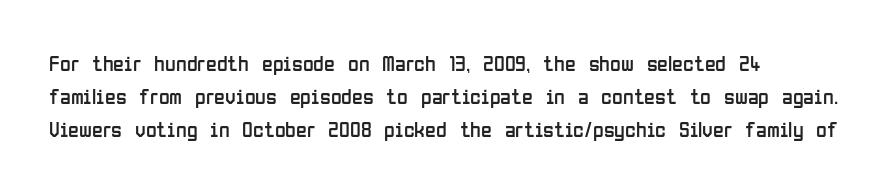
The image shows 22 px text type, upright; set left-aligned, normal line spacing (1.51x), normal letter spacing, not underlined.
